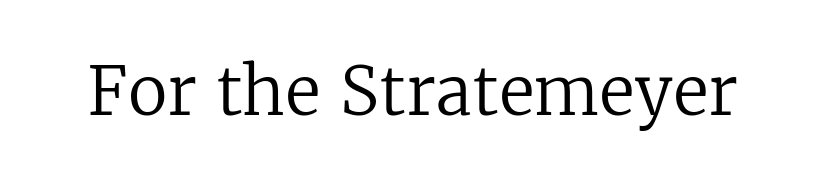
{"serif": "yes", "italic": "no", "bold": "no", "weight": "regular", "width": "normal", "stroke_contrast": "low", "x_height": "medium", "monospaced": "no", "underline": "no", "letter_spacing": "normal", "letter_spacing_em": 0.0, "glyph_px": 66}
